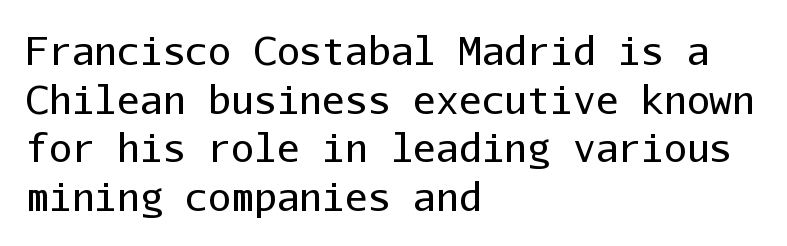
The designer went with a sans here, leaving each stem footless. The string is rendered with underlining switched off. Bold? No — there's no thickening of the strokes. Do the characters align in a grid? Yes, the font is monospaced.
